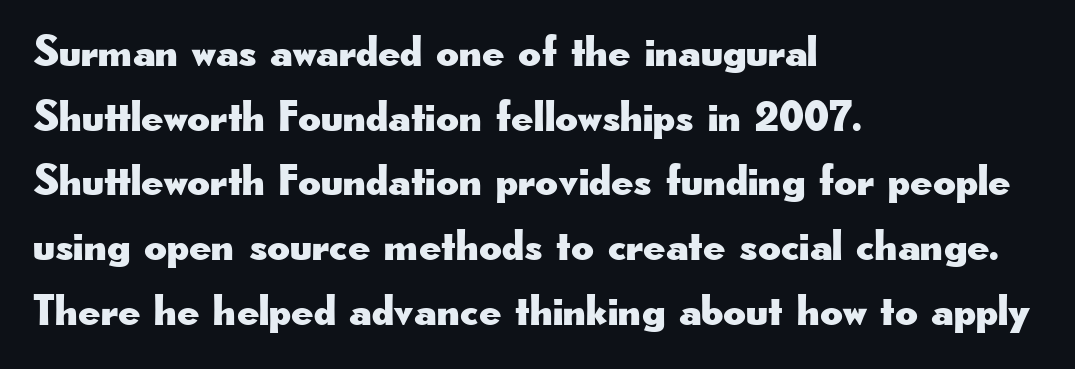
Standard letterfit; no display-style spreading of the glyphs. What's the leading like? Ordinary, nothing unusual. The letters stand straight up with perfectly vertical stems. A classic flush-left, rag-right setting is used for this passage. Descenders are the only things crossing below the line. Is this a fixed-width face? No — the glyphs have proportional, varying widths.
